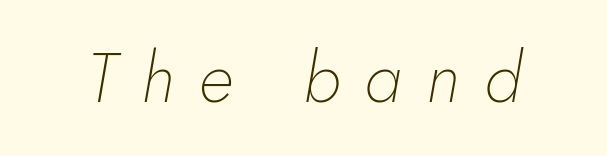
The image shows 70 px thin type, italic (leaning right); set unusually wide letter spacing (+0.35 em), not underlined; low stroke contrast and a small x-height.
